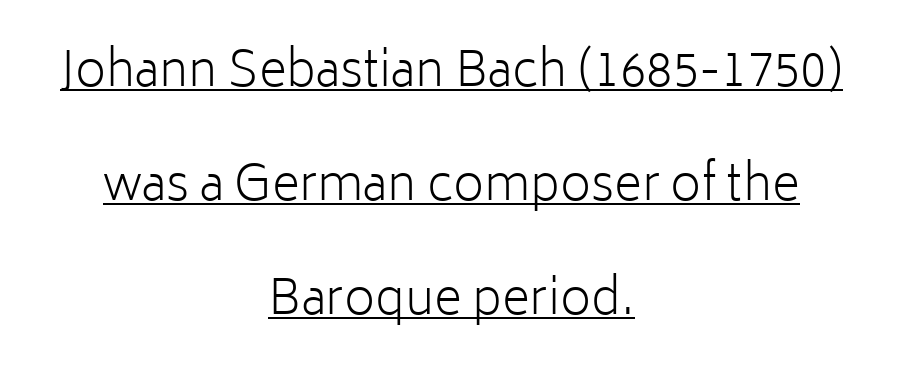
The image shows 48 px light sans-serif type, upright; set centered, loose line spacing (2.38x), normal letter spacing, underlined; low stroke contrast and a medium x-height.
